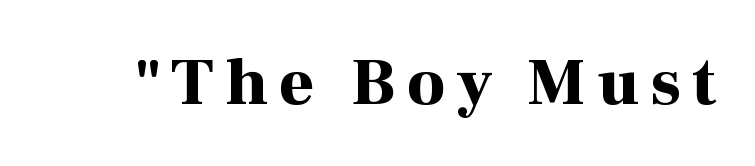
{"serif": "yes", "italic": "no", "bold": "yes", "weight": "bold", "width": "normal", "stroke_contrast": "high", "x_height": "medium", "monospaced": "no", "underline": "no", "glyph_px": 67}
